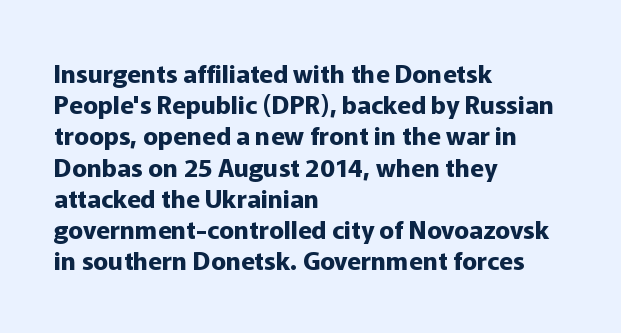
Caption: standard tracking, unaltered. Weight: bold. Line beginnings align vertically; line endings do not. The type sits square on the baseline with zero lean.
